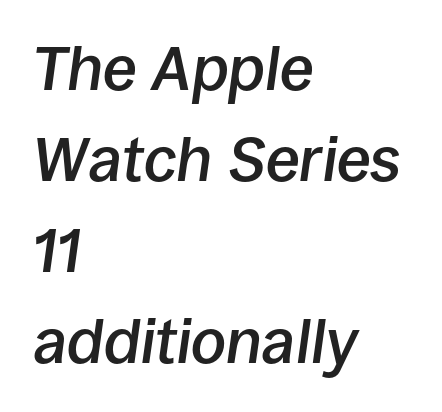
Each word holds together tightly as a unit, with standard inter-letter gaps. The rag falls on the right side of this text block. Whoever set this chose a conventional vertical rhythm. The rendering uses natural spacing where letterforms have individual widths. Notice how the stems are inclined rather than vertical — that's the hallmark of italics.
